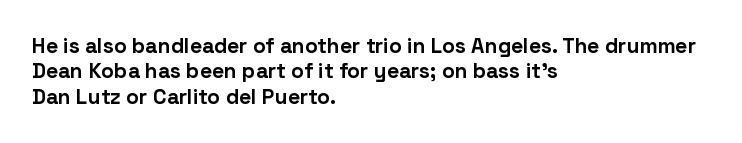
{"italic": "no", "bold": "yes", "underline": "no", "align": "left", "line_spacing_ratio": 1.21, "letter_spacing": "normal", "letter_spacing_em": 0.0, "glyph_px": 21}
